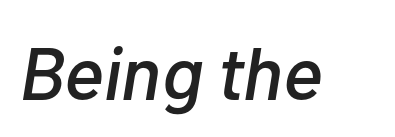
{"italic": "yes", "lean": "right", "slant_degrees": 10, "width": "normal", "stroke_contrast": "low", "x_height": "medium", "monospaced": "no", "underline": "no", "letter_spacing": "normal", "letter_spacing_em": 0.0, "glyph_px": 75}
